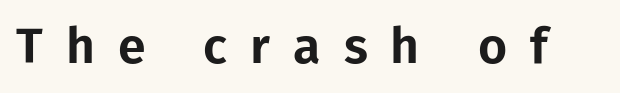
The image shows 50 px sans-serif type, upright; set unusually wide letter spacing (+0.46 em), not underlined; low stroke contrast and a medium x-height.
